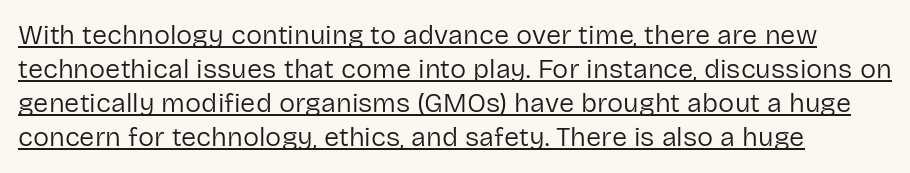
A rule runs beneath these lines of type. These lines sit exactly where default settings would place them. This rendering leaves character spacing at its baseline value. The specimen reads as upright at a glance.
